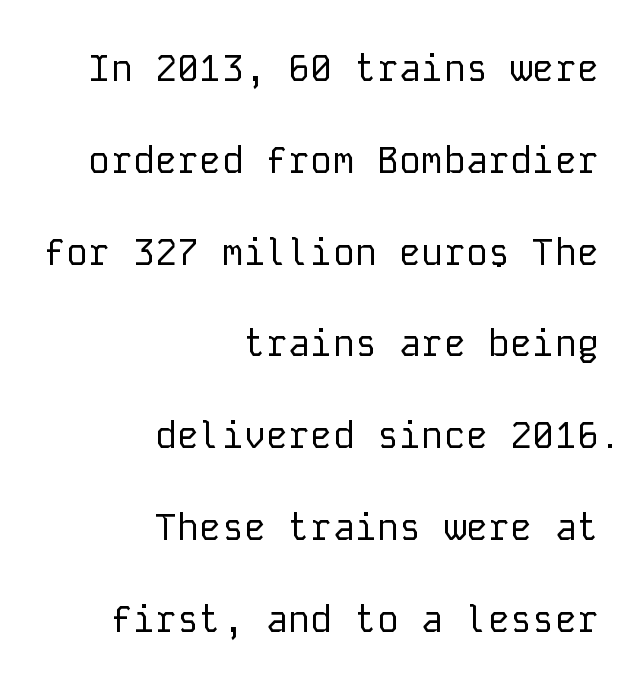
The image shows 37 px regular-weight sans-serif type, upright, monospaced; set right-aligned, loose line spacing (2.48x), normal letter spacing, not underlined; low stroke contrast and a medium x-height.
